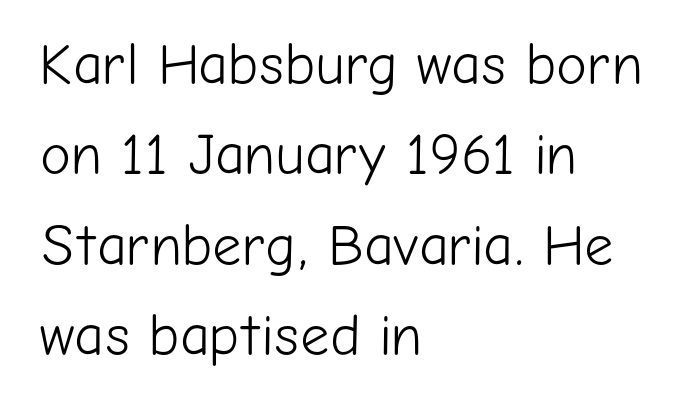
Q: Is the text bold? A: No.
Q: Is the text italic (slanted)? A: No, it is upright.
Q: Is the typeface a serif or a sans-serif typeface? A: Sans-serif.
Q: Is the text underlined? A: No.
Q: How is the paragraph aligned? A: Left-aligned.
Q: Is the spacing between letters normal or unusually wide? A: Normal.
Q: Is the spacing between lines tight, normal or loose? A: Normal.
Q: Width (condensed, normal, or wide)? A: Normal.
Q: Stroke contrast? A: Low.
Q: x-height? A: Medium.
Q: Monospaced? A: No.
